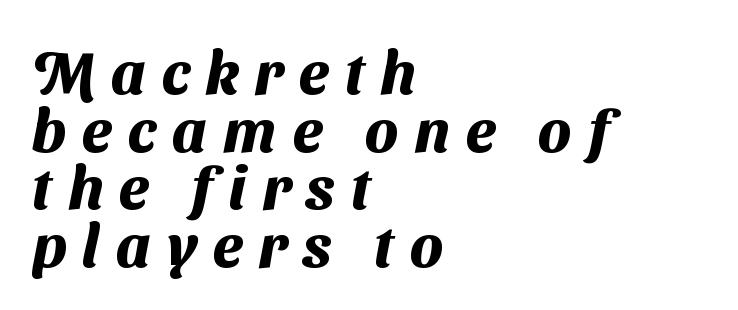
Q: Is the text bold? A: Yes.
Q: Is the typeface a serif or a sans-serif typeface? A: Sans-serif.
Q: Is the text underlined? A: No.
Q: How is the paragraph aligned? A: Left-aligned.
Q: Is the spacing between letters normal or unusually wide? A: Unusually wide.
Q: Is the spacing between lines tight, normal or loose? A: Tight.
Q: Width (condensed, normal, or wide)? A: Normal.
Q: Stroke contrast? A: Medium.
Q: x-height? A: Medium.
Q: Monospaced? A: No.
